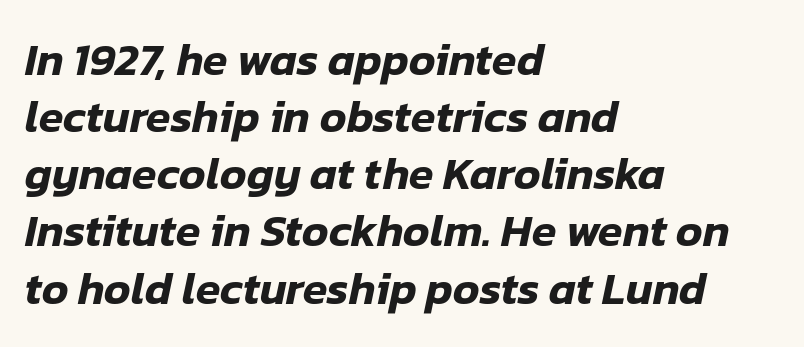
Q: Is the text italic (slanted)? A: Yes, it leans right by about 12 degrees.
Q: Is the text underlined? A: No.
Q: How is the paragraph aligned? A: Left-aligned.
Q: Is the spacing between letters normal or unusually wide? A: Normal.
Q: Is the spacing between lines tight, normal or loose? A: Normal.
Q: Width (condensed, normal, or wide)? A: Normal.
Q: Stroke contrast? A: Low.
Q: x-height? A: Medium.
Q: Monospaced? A: No.
